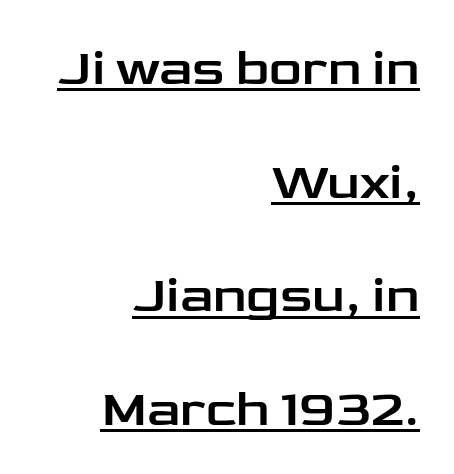
{"serif": "no", "italic": "no", "width": "wide", "stroke_contrast": "low", "x_height": "medium", "monospaced": "no", "underline": "yes", "align": "right", "line_spacing": "loose", "line_spacing_ratio": 2.23, "letter_spacing": "normal", "letter_spacing_em": 0.0, "glyph_px": 51}
